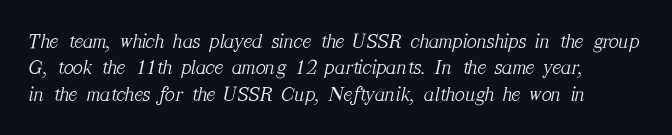
The image shows 21 px text type, italic (leaning right); set normal line spacing (1.26x), normal letter spacing, not underlined.
